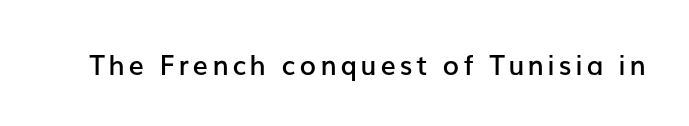
The image shows 27 px text type, upright; set not underlined.
